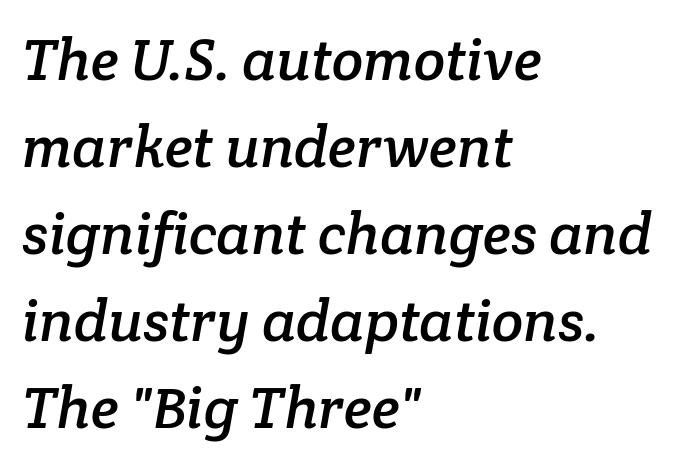
The image shows 58 px serif type; set left-aligned, normal line spacing (1.5x), normal letter spacing, not underlined; low stroke contrast and a medium x-height.
